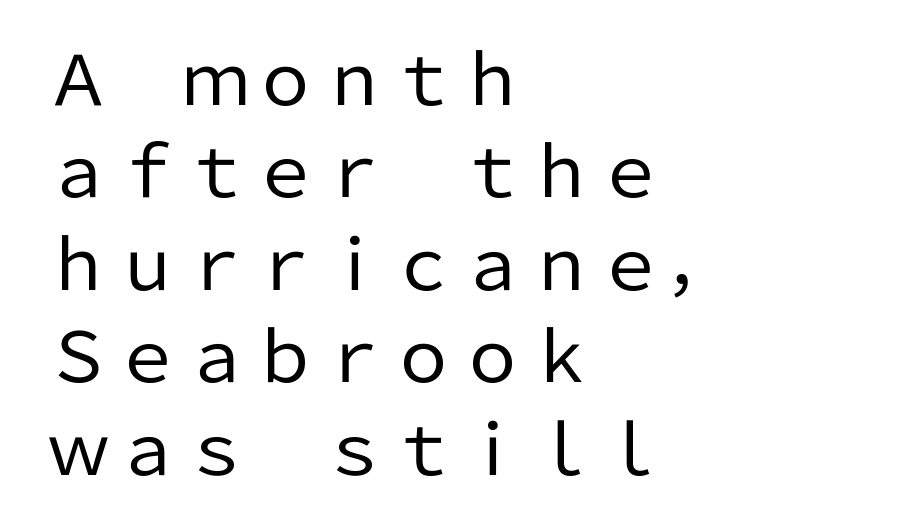
{"serif": "no", "italic": "no", "bold": "no", "weight": "regular", "width": "normal", "stroke_contrast": "low", "x_height": "medium", "monospaced": "no", "underline": "no", "align": "left", "line_spacing": "normal", "line_spacing_ratio": 1.34, "letter_spacing": "normal", "letter_spacing_em": 0.0, "glyph_px": 69}
